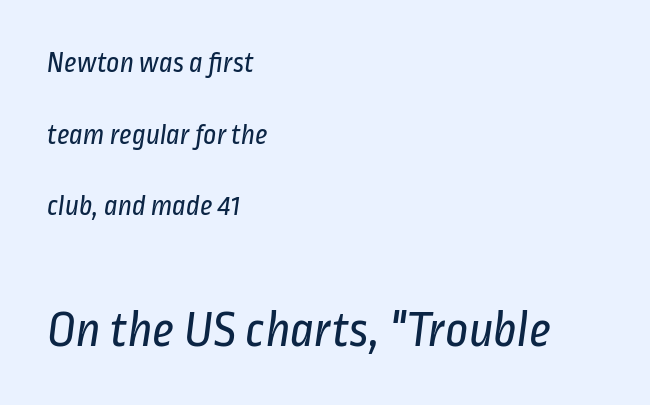
Proportional: the letters do not fall into vertical columns. Each stroke keeps to a modest, everyday thickness or less. Of the two passages, the one underneath uses the larger point size. If you drew a ruler down the left edge, every line would touch it.
